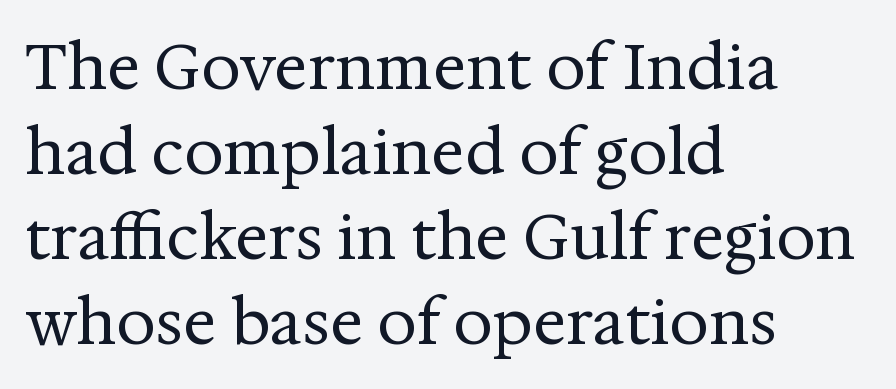
The image shows 62 px regular-weight serif type, upright; set left-aligned, normal line spacing (1.37x), normal letter spacing, not underlined; medium stroke contrast and a medium x-height.
